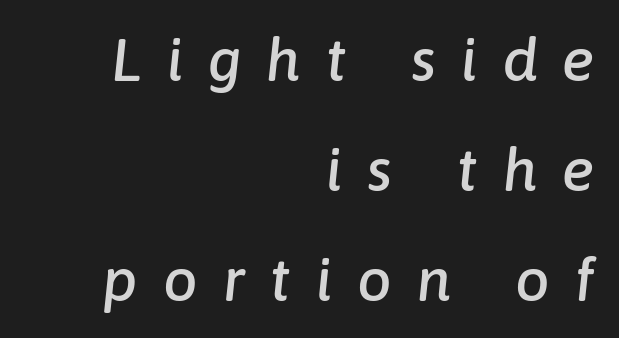
A typesetter would mark this as italic. Characters follow at a spacing far wider than the type designer built in. Bare-footed words on every line. Which margin do the lines hug? The right one — the left edge is uneven. The passage shown is typed in a proportional face where columns would drift.
